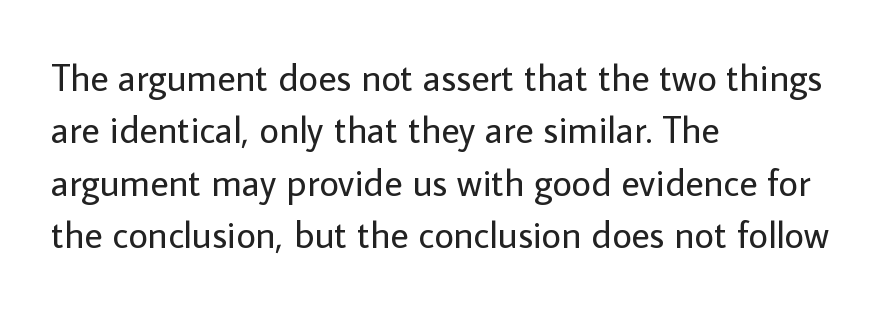
Grotesque or geometric, the face here clearly has no serifs. This sample has the flowing, uneven cadence of proportional lettering. The line texture is even and compact thanks to regular tracking. The space between consecutive lines is moderate. The text block is weighted toward the left margin, trailing off unevenly rightward. The letterforms sit at book weight or below.
